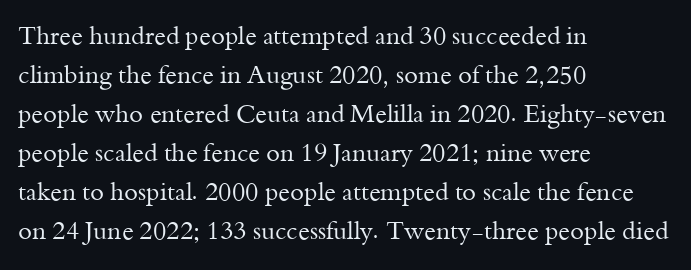
Q: Is the text bold? A: No.
Q: Is the text italic (slanted)? A: No, it is upright.
Q: Is the text underlined? A: No.
Q: How is the paragraph aligned? A: Left-aligned.
Q: Is the spacing between letters normal or unusually wide? A: Normal.
Q: Is the spacing between lines tight, normal or loose? A: Normal.
